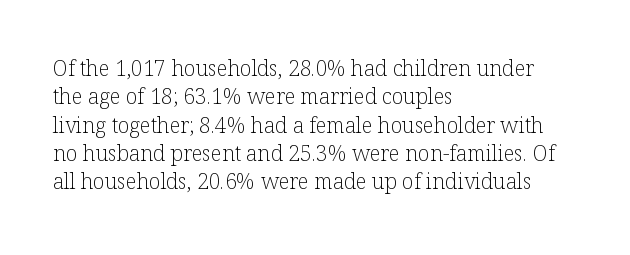
The image shows 21 px text type, upright; set left-aligned, normal line spacing (1.35x), normal letter spacing, not underlined.
